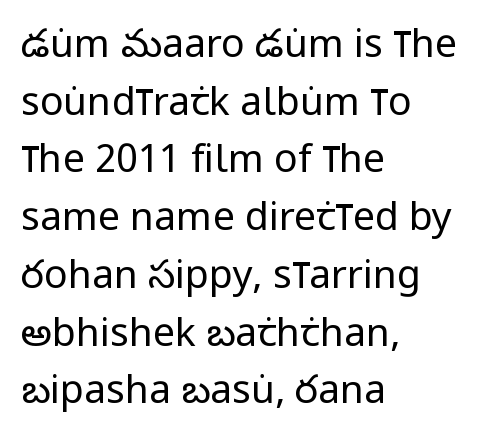
The image shows 39 px regular-weight, condensed sans-serif type, upright; set left-aligned, normal line spacing (1.48x), normal letter spacing, not underlined; low stroke contrast and a large x-height.
